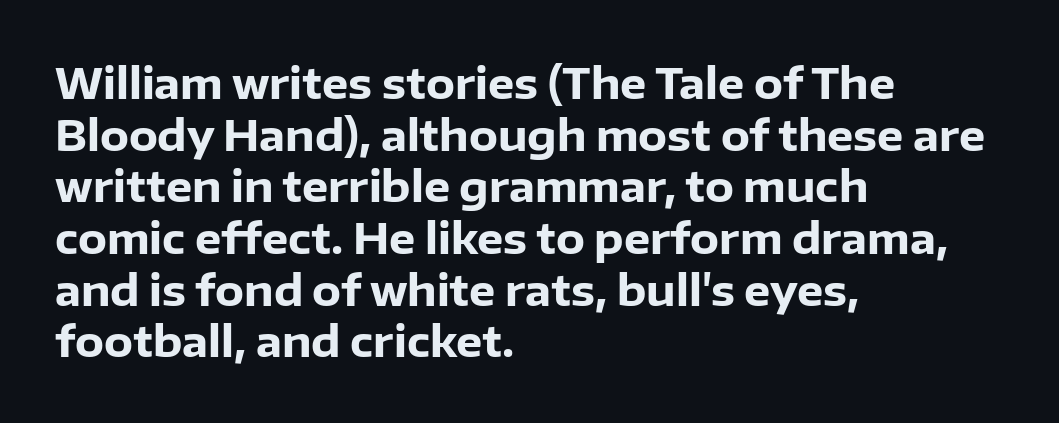
The image shows 42 px heavy sans-serif type, upright; set left-aligned, line spacing 1.23x, normal letter spacing, not underlined; low stroke contrast and a medium x-height.
